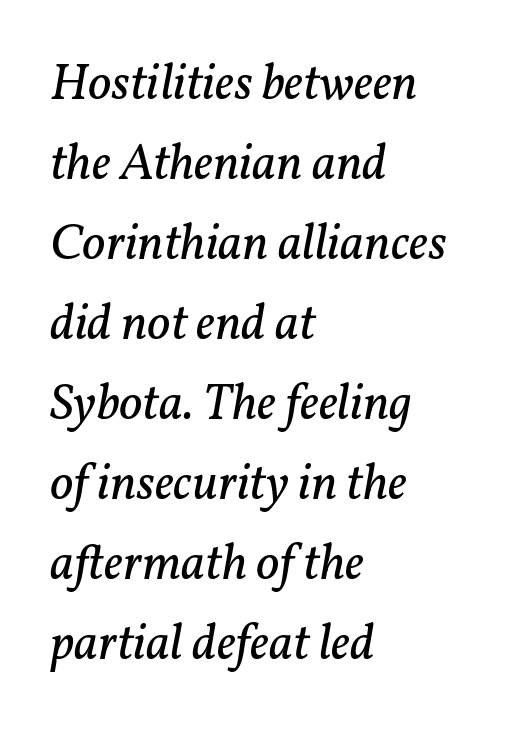
{"serif": "yes", "italic": "yes", "lean": "right", "slant_degrees": 11, "bold": "no", "weight": "regular", "width": "normal", "stroke_contrast": "low", "x_height": "medium", "monospaced": "no", "underline": "no", "align": "left", "line_spacing": "normal", "line_spacing_ratio": 1.57, "letter_spacing": "normal", "letter_spacing_em": 0.0, "glyph_px": 51}
